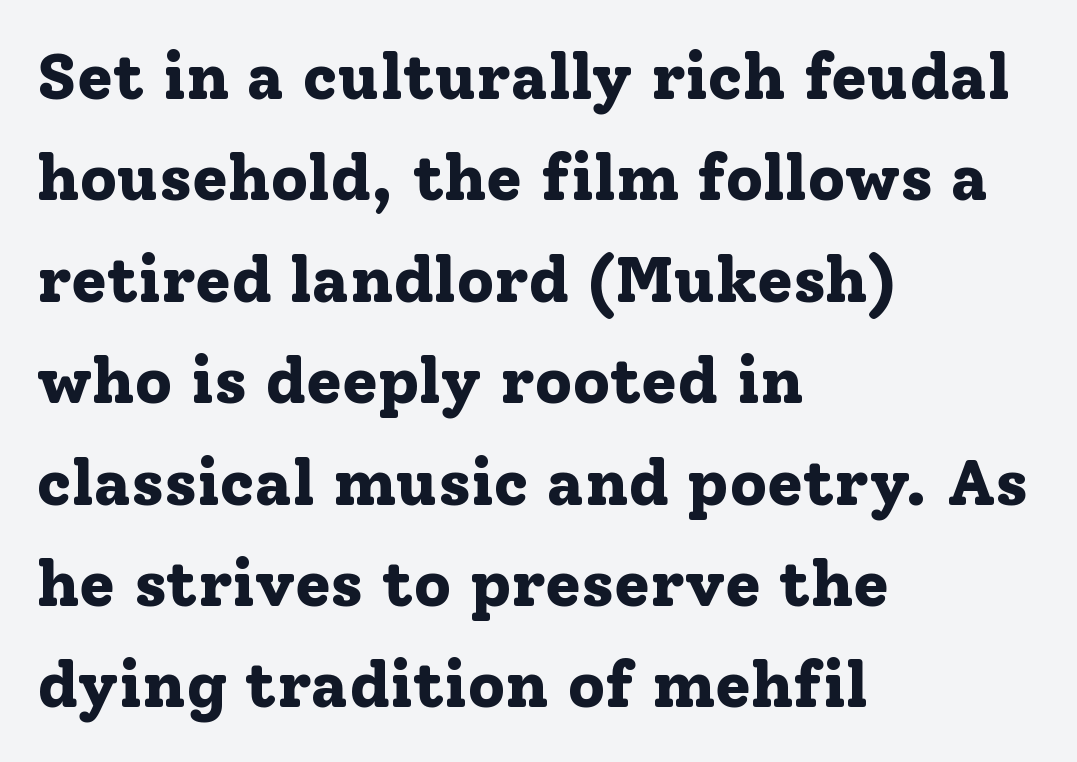
The image shows 65 px bold serif type, upright; set left-aligned, normal line spacing (1.56x), normal letter spacing, not underlined; low stroke contrast and a medium x-height.
